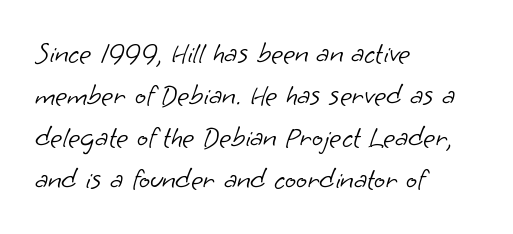
Q: Is the text bold? A: No.
Q: Is the typeface a serif or a sans-serif typeface? A: Sans-serif.
Q: Is the text underlined? A: No.
Q: How is the paragraph aligned? A: Left-aligned.
Q: Is the spacing between letters normal or unusually wide? A: Normal.
Q: Is the spacing between lines tight, normal or loose? A: Normal.
Q: Width (condensed, normal, or wide)? A: Normal.
Q: Stroke contrast? A: Low.
Q: x-height? A: Small.
Q: Monospaced? A: No.
